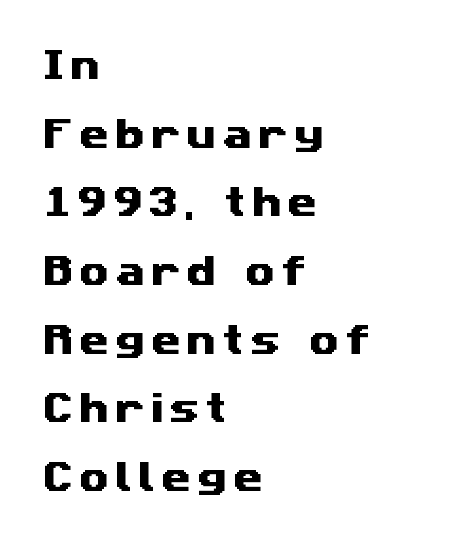
Think of a printed novel: that variable character pitch is what you see here. The space beneath each line is pristine and unruled. Typeset ragged right — the left edge is the straight one. What kind of face is this? One without serifs — a sans. The lines are spread far apart with generous leading.
